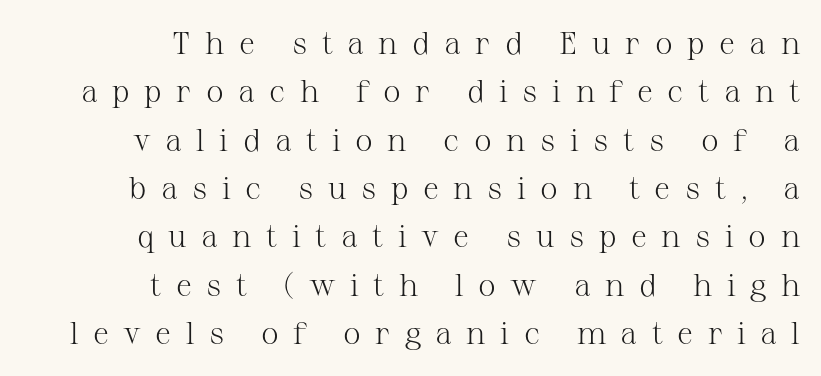
{"serif": "yes", "italic": "no", "bold": "no", "weight": "light", "width": "normal", "stroke_contrast": "medium", "x_height": "medium", "monospaced": "no", "underline": "no", "align": "right", "line_spacing": "normal", "line_spacing_ratio": 1.51, "letter_spacing": "wide", "letter_spacing_em": 0.45, "glyph_px": 32}
